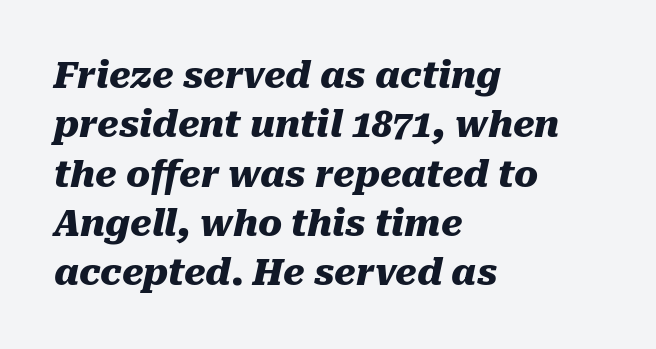
Q: Is the text bold? A: Yes.
Q: Is the text italic (slanted)? A: Yes, it leans right by about 10 degrees.
Q: Is the text underlined? A: No.
Q: How is the paragraph aligned? A: Left-aligned.
Q: Is the spacing between letters normal or unusually wide? A: Normal.
Q: Is the spacing between lines tight, normal or loose? A: Normal.
Q: Width (condensed, normal, or wide)? A: Normal.
Q: Stroke contrast? A: Medium.
Q: x-height? A: Medium.
Q: Monospaced? A: No.
